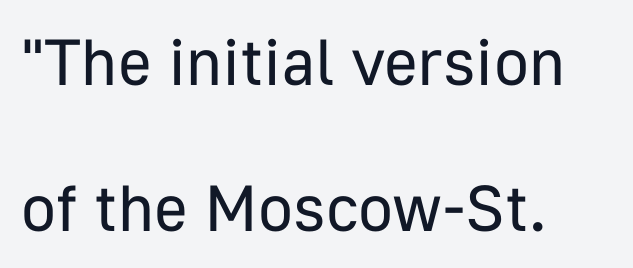
Q: Is the text bold? A: No.
Q: Is the text italic (slanted)? A: No, it is upright.
Q: Is the typeface a serif or a sans-serif typeface? A: Sans-serif.
Q: Is the text underlined? A: No.
Q: How is the paragraph aligned? A: Left-aligned.
Q: Is the spacing between letters normal or unusually wide? A: Normal.
Q: Is the spacing between lines tight, normal or loose? A: Loose.
Q: Width (condensed, normal, or wide)? A: Normal.
Q: Stroke contrast? A: Low.
Q: x-height? A: Medium.
Q: Monospaced? A: No.
